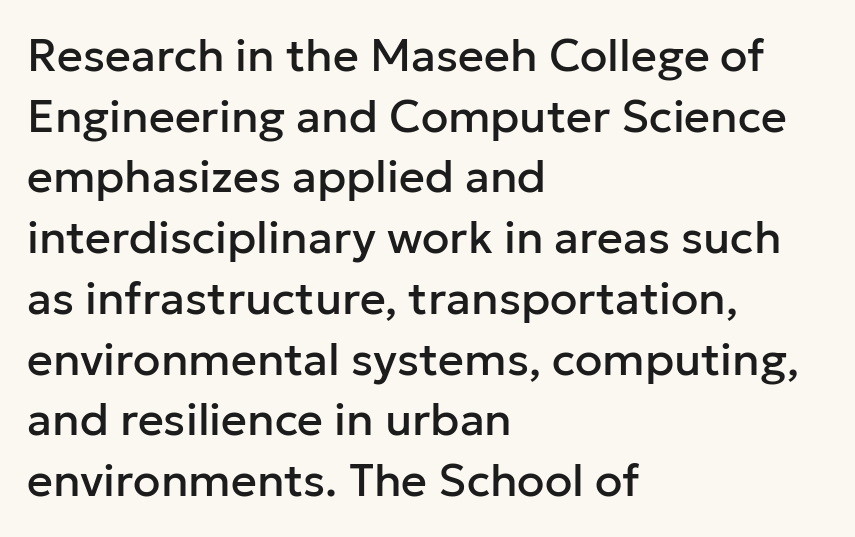
The image shows 45 px sans-serif type, upright; set left-aligned, normal line spacing (1.35x), normal letter spacing, not underlined; low stroke contrast and a medium x-height.
